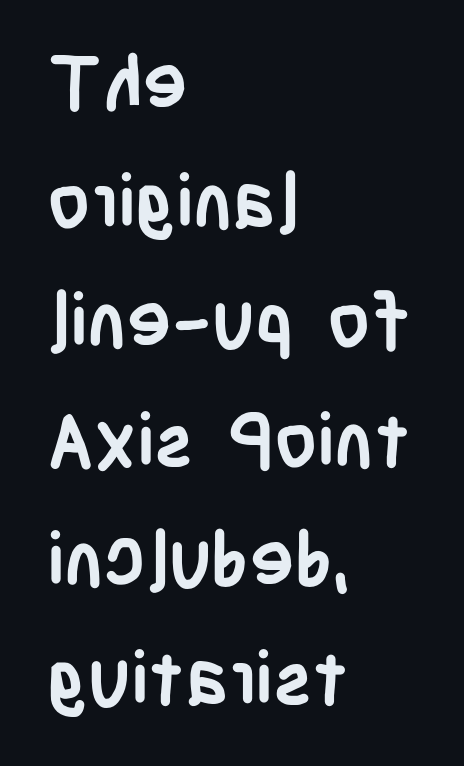
{"serif": "no", "italic": "no", "bold": "yes", "weight": "semibold", "width": "condensed", "stroke_contrast": "low", "x_height": "large", "monospaced": "no", "underline": "no", "align": "left", "line_spacing": "normal", "line_spacing_ratio": 1.59, "letter_spacing": "normal", "letter_spacing_em": 0.0, "glyph_px": 75}
